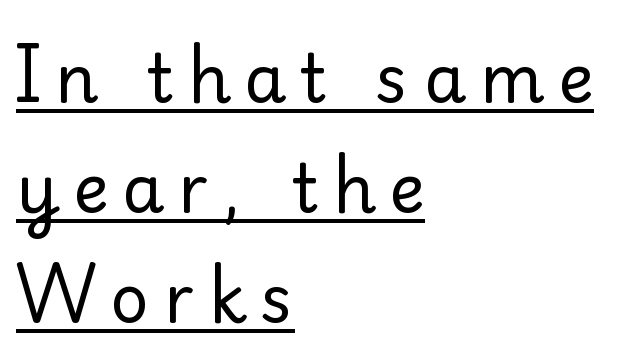
{"serif": "yes", "italic": "no", "bold": "no", "weight": "regular", "width": "normal", "stroke_contrast": "low", "x_height": "small", "monospaced": "no", "underline": "yes", "align": "left", "line_spacing": "normal", "line_spacing_ratio": 1.64, "letter_spacing": "wide", "letter_spacing_em": 0.21, "glyph_px": 67}
